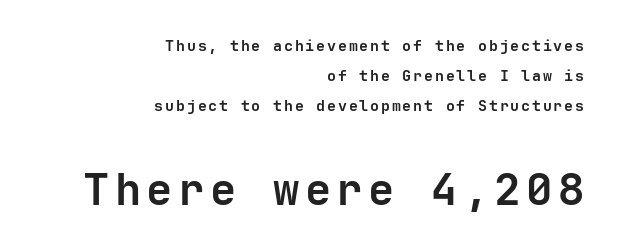
Q: Is the text bold? A: Yes.
Q: Is the text italic (slanted)? A: No, it is upright.
Q: Is the typeface a serif or a sans-serif typeface? A: Sans-serif.
Q: Is the text underlined? A: No.
Q: How is the paragraph aligned? A: Right-aligned.
Q: Is the spacing between lines tight, normal or loose? A: Loose.
Q: Which block of text is set in a larger size, the first (top) or the second (bottom)? A: The second (bottom) one.
Q: Width (condensed, normal, or wide)? A: Normal.
Q: Stroke contrast? A: Low.
Q: x-height? A: Medium.
